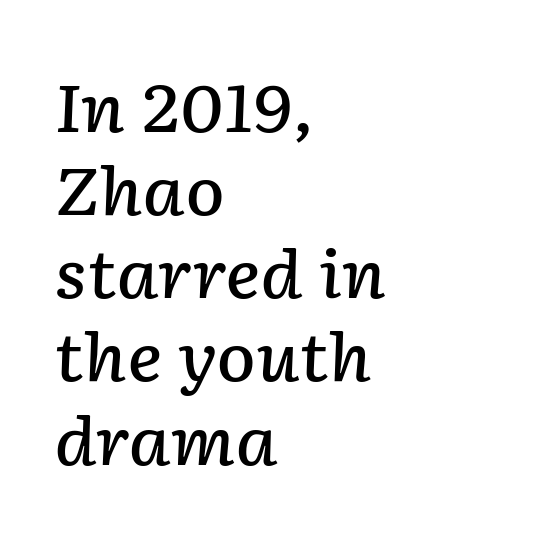
The image shows 66 px semibold type, italic (leaning right); set left-aligned, normal line spacing (1.26x), normal letter spacing, not underlined; low stroke contrast and a medium x-height.
